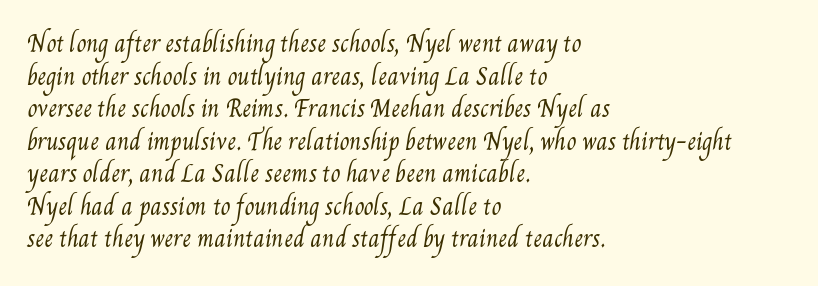
{"bold": "no", "underline": "no", "align": "left", "line_spacing": "normal", "line_spacing_ratio": 1.48, "letter_spacing": "normal", "letter_spacing_em": 0.0, "glyph_px": 22}
